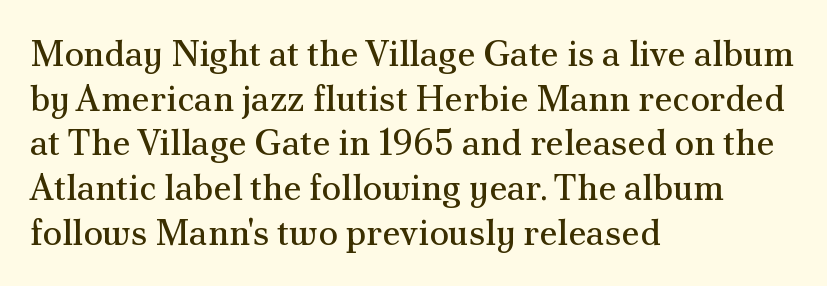
The image shows 36 px regular-weight serif type, upright; set left-aligned, line spacing 1.24x, normal letter spacing, not underlined; medium stroke contrast and a small x-height.
